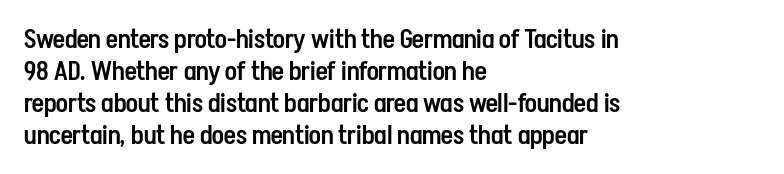
The image shows 26 px text type, upright; set left-aligned, line spacing 1.23x, normal letter spacing, not underlined.
